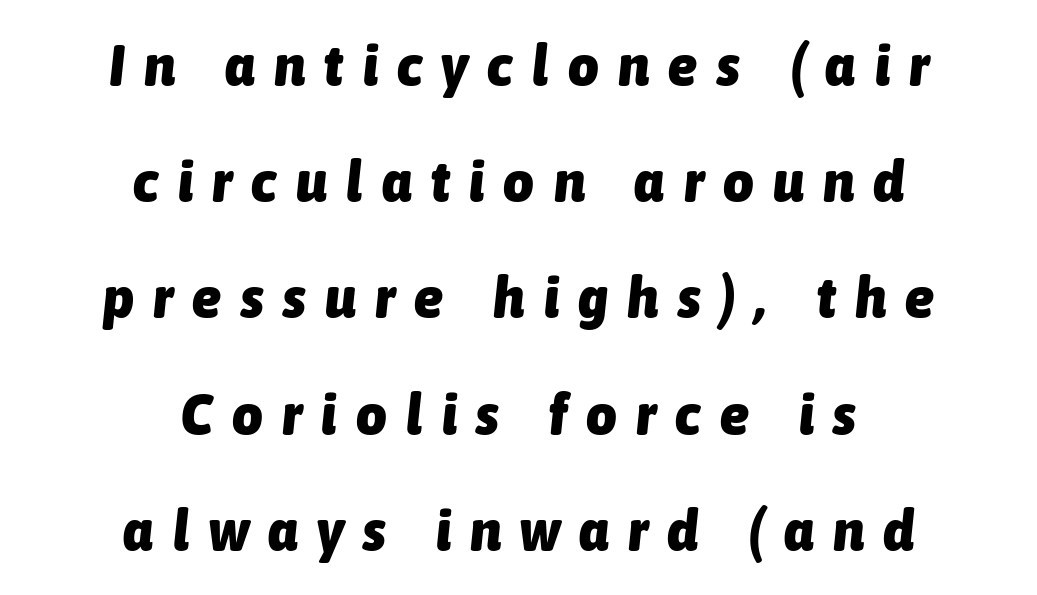
{"italic": "yes", "lean": "right", "slant_degrees": 6, "bold": "yes", "weight": "heavy", "width": "condensed", "stroke_contrast": "low", "x_height": "medium", "monospaced": "no", "underline": "no", "align": "center", "line_spacing": "loose", "line_spacing_ratio": 1.97, "letter_spacing": "wide", "letter_spacing_em": 0.33, "glyph_px": 59}
